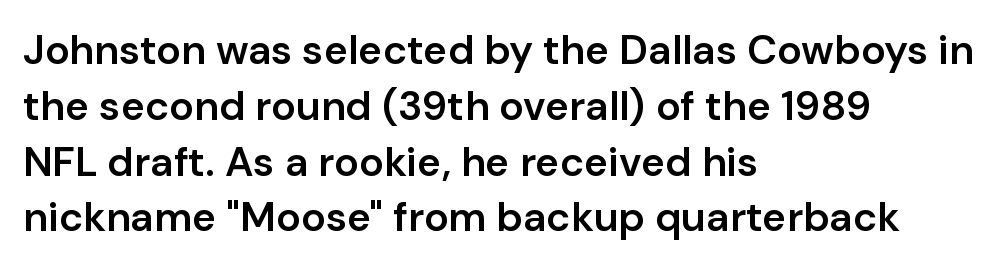
{"serif": "no", "italic": "no", "bold": "semi", "weight": "semibold", "width": "normal", "stroke_contrast": "low", "x_height": "medium", "monospaced": "no", "underline": "no", "align": "left", "line_spacing": "normal", "line_spacing_ratio": 1.36, "letter_spacing": "normal", "letter_spacing_em": 0.0, "glyph_px": 41}
